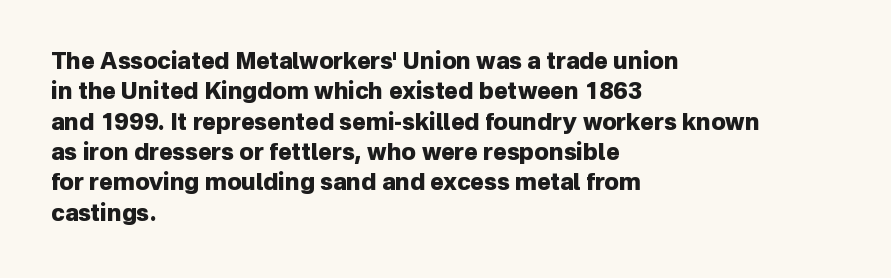
Each word holds together tightly as a unit, with standard inter-letter gaps. Typeset ragged right — the left edge is the straight one. Has an underline been added? It has not. The passage shown stacks its lines at a standard gap. A typesetter would mark this as roman, not italic. The passage shown is emphatically bold.
